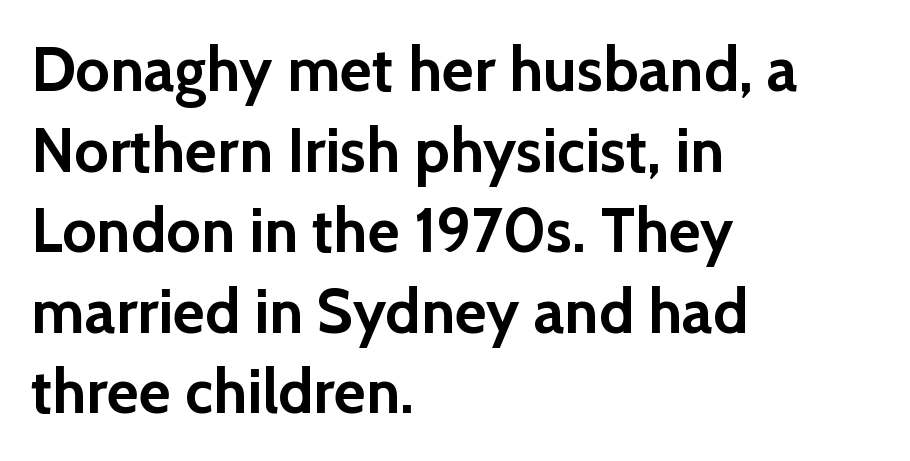
{"serif": "no", "italic": "no", "bold": "yes", "weight": "semibold", "width": "normal", "x_height": "medium", "monospaced": "no", "underline": "no", "align": "left", "line_spacing": "normal", "line_spacing_ratio": 1.3, "letter_spacing": "normal", "letter_spacing_em": 0.0, "glyph_px": 62}
